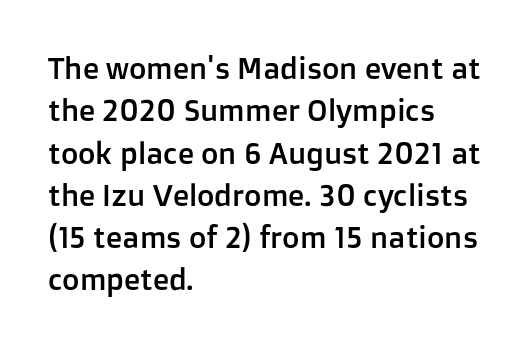
{"serif": "no", "italic": "no", "width": "normal", "stroke_contrast": "low", "x_height": "medium", "monospaced": "no", "underline": "no", "align": "left", "line_spacing": "normal", "line_spacing_ratio": 1.41, "letter_spacing": "normal", "letter_spacing_em": 0.0, "glyph_px": 30}
